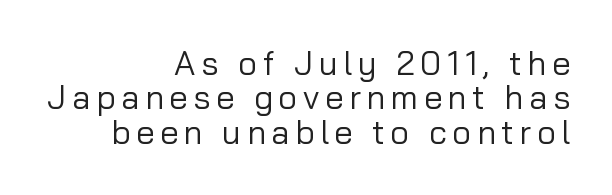
The strip under each line holds only bare page. Does the leading feel generous? Not at all — it's pinched. Note the varied advance widths — an 'i' is clearly narrower than an 'm'. The font family rendered here belongs to the sans-serif group. The passage shown is not bold in any degree.
